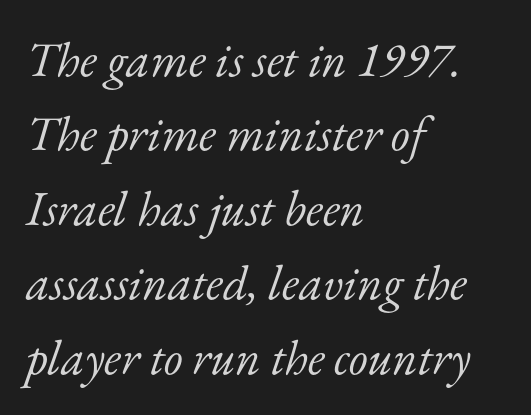
{"serif": "yes", "italic": "yes", "lean": "right", "slant_degrees": 17, "bold": "no", "weight": "light", "width": "normal", "stroke_contrast": "low", "x_height": "small", "monospaced": "no", "underline": "no", "align": "left", "line_spacing": "normal", "line_spacing_ratio": 1.52, "letter_spacing": "normal", "letter_spacing_em": 0.0, "glyph_px": 49}
